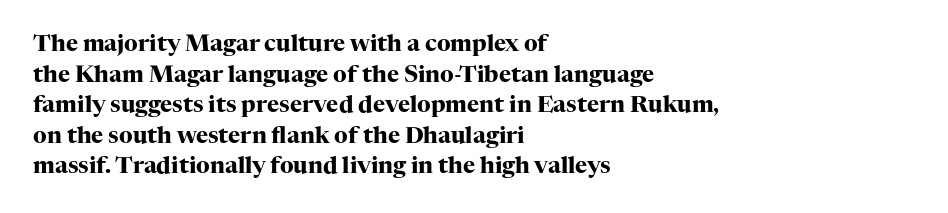
Q: Is the text bold? A: Yes.
Q: Is the text italic (slanted)? A: No, it is upright.
Q: Is the text underlined? A: No.
Q: How is the paragraph aligned? A: Left-aligned.
Q: Is the spacing between letters normal or unusually wide? A: Normal.
Q: Is the spacing between lines tight, normal or loose? A: Normal.
